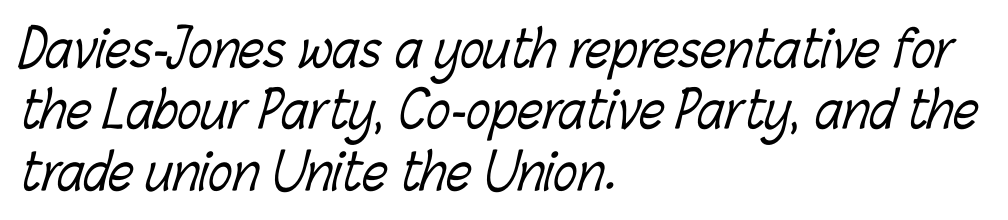
{"bold": "no", "weight": "light", "width": "condensed", "stroke_contrast": "low", "x_height": "medium", "monospaced": "no", "underline": "no", "align": "left", "line_spacing_ratio": 1.23, "letter_spacing": "normal", "letter_spacing_em": 0.0, "glyph_px": 50}
